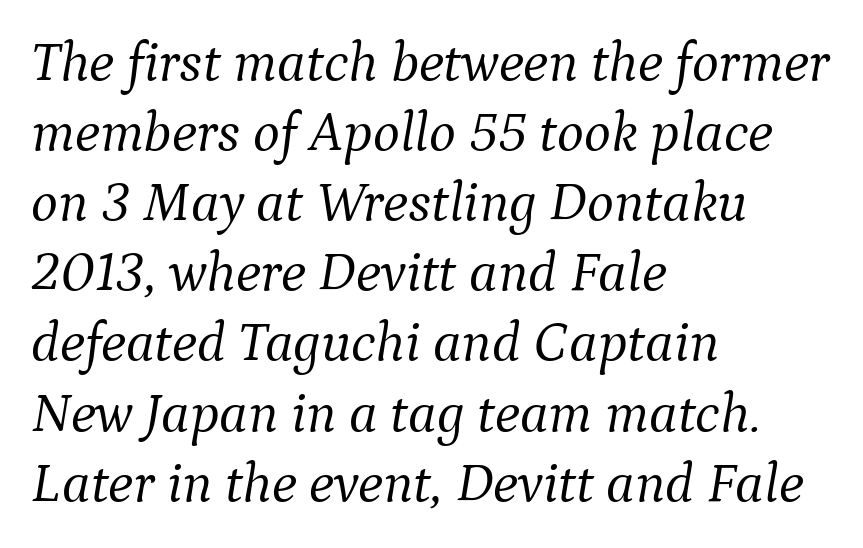
The image shows 57 px light serif type, italic (leaning right); set left-aligned, line spacing 1.23x, normal letter spacing, not underlined; medium stroke contrast and a medium x-height.
